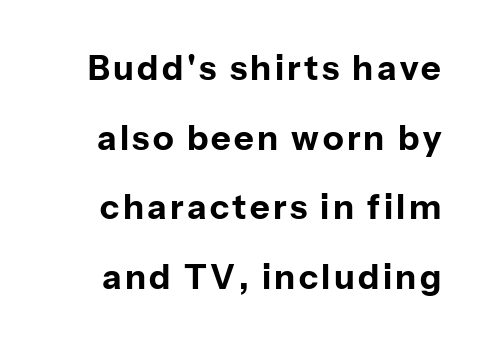
Q: Is the text bold? A: Yes.
Q: Is the text italic (slanted)? A: No, it is upright.
Q: Is the typeface a serif or a sans-serif typeface? A: Sans-serif.
Q: Is the text underlined? A: No.
Q: Is the spacing between lines tight, normal or loose? A: Loose.
Q: Width (condensed, normal, or wide)? A: Normal.
Q: Stroke contrast? A: Low.
Q: x-height? A: Medium.
Q: Monospaced? A: No.
